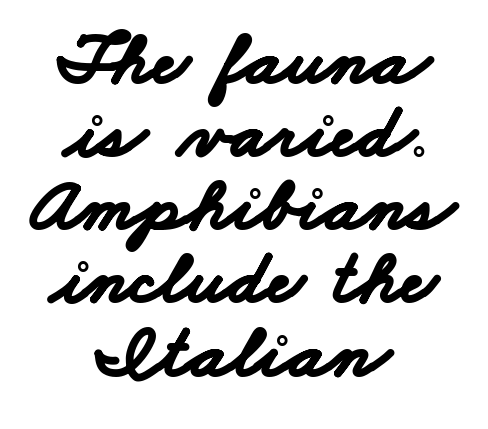
Where is the straight margin? There isn't one; the lines are centered. These words are printed bold, with thick strokes throughout. The rendering keeps characters at their native spacing. This rendering features lettering with no underline.
